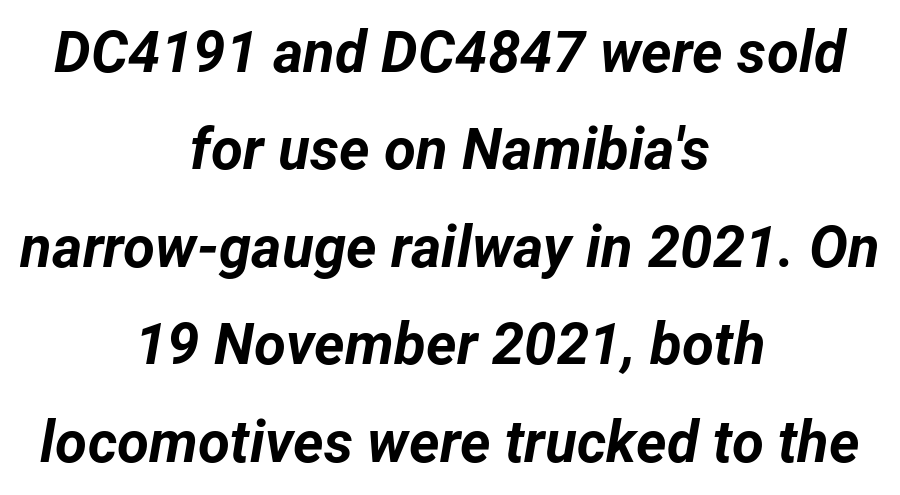
The image shows 58 px bold type, italic (leaning right); set centered, normal line spacing (1.68x), normal letter spacing, not underlined; low stroke contrast and a medium x-height.
